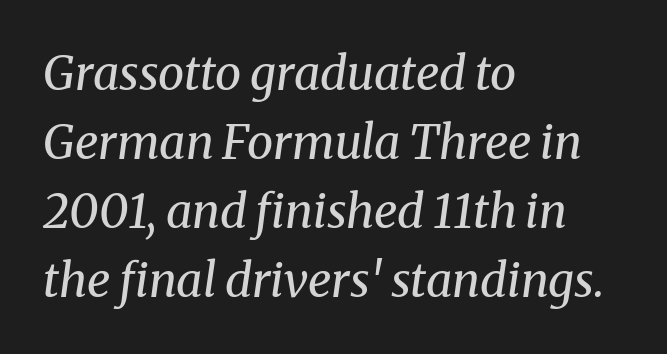
Rule under the text: the space is simply empty. Leading: standard. The rag falls on the right side of this text block. Students, note that the glyphs here touch the page at normal intervals. Characters are canted at an angle relative to the baseline's perpendicular.
